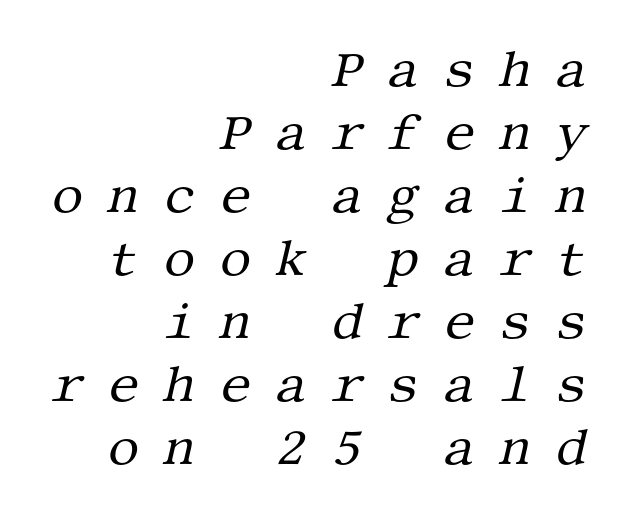
{"serif": "yes", "italic": "yes", "lean": "right", "slant_degrees": 13, "bold": "no", "weight": "regular", "width": "normal", "stroke_contrast": "medium", "x_height": "large", "underline": "no", "align": "right", "line_spacing": "normal", "line_spacing_ratio": 1.26, "letter_spacing": "wide", "letter_spacing_em": 0.48, "glyph_px": 50}
